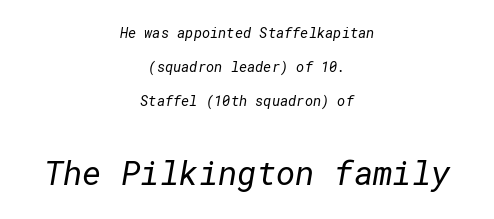
The block sitting lower on the canvas is the one with enlarged characters. Spacing between characters is what you'd get straight out of the box. The space between consecutive lines is lavish. Unlike a traditional serif, this face leaves its strokes unadorned. One-word summary of the alignment: center. The gap between lines stays unmarked.
